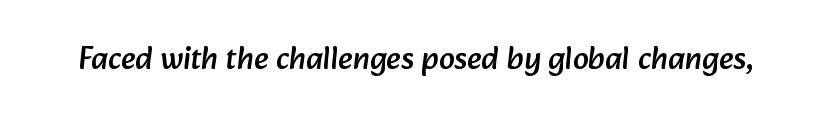
{"serif": "no", "width": "normal", "stroke_contrast": "low", "x_height": "medium", "monospaced": "no", "underline": "no", "letter_spacing": "normal", "letter_spacing_em": 0.0, "glyph_px": 32}
